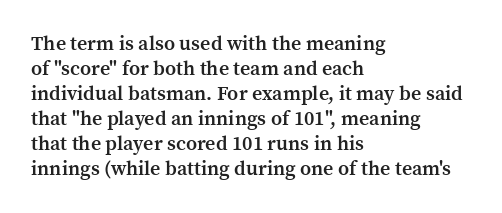
Where is the straight margin? On the left. Each glyph is drawn with semibold strokes, heavier than normal yet not fully bold. The passage shown is not underscored anywhere. Whoever set this chose a conventional vertical rhythm. Upright lettering throughout.
